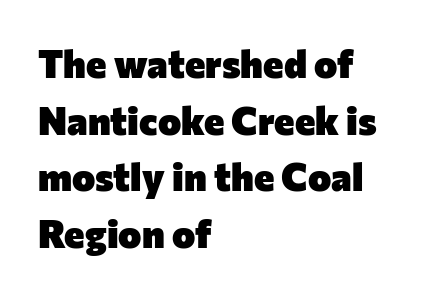
The image shows 39 px heavy sans-serif type, upright; set left-aligned, normal line spacing (1.45x), normal letter spacing, not underlined; low stroke contrast and a medium x-height.
